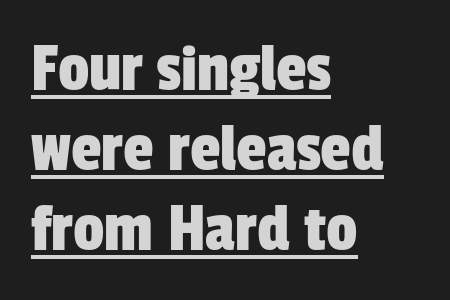
The image shows 69 px condensed sans-serif type; set left-aligned, line spacing 1.16x, normal letter spacing, underlined; low stroke contrast and a medium x-height.
